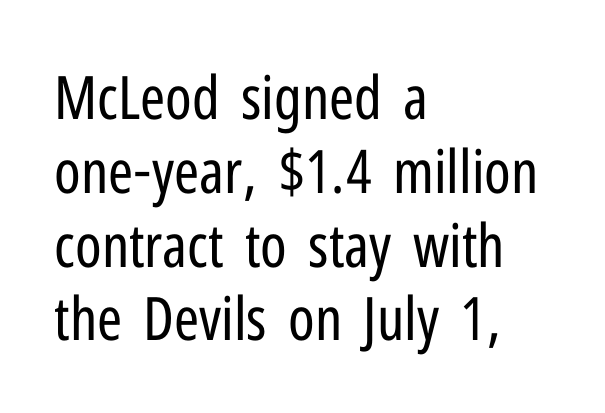
The typesetter chose a ragged-right arrangement here. This sample uses a sans-serif face. Decoration check: the copy has no underline. The lettering stays uniformly vertical, giving the passage a roman look.
